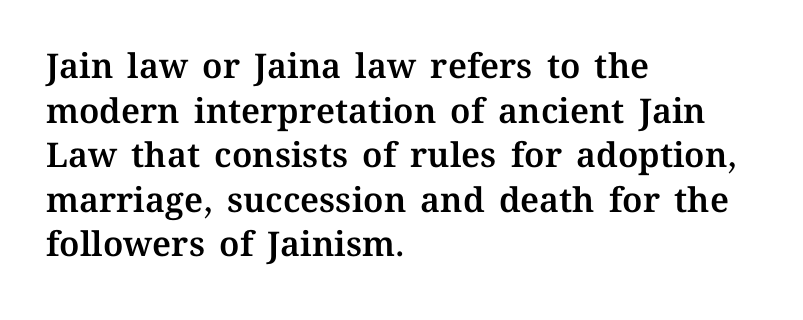
Q: Is the text italic (slanted)? A: No, it is upright.
Q: Is the text underlined? A: No.
Q: How is the paragraph aligned? A: Left-aligned.
Q: Is the spacing between letters normal or unusually wide? A: Normal.
Q: Is the spacing between lines tight, normal or loose? A: Normal.
Q: Width (condensed, normal, or wide)? A: Normal.
Q: Stroke contrast? A: Medium.
Q: x-height? A: Medium.
Q: Monospaced? A: No.
